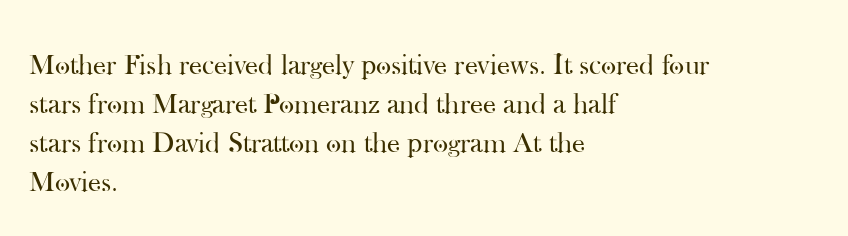
Q: Is the text bold? A: No.
Q: Is the text italic (slanted)? A: No, it is upright.
Q: Is the typeface a serif or a sans-serif typeface? A: Serif.
Q: Is the text underlined? A: No.
Q: How is the paragraph aligned? A: Left-aligned.
Q: Is the spacing between letters normal or unusually wide? A: Normal.
Q: Is the spacing between lines tight, normal or loose? A: Normal.
Q: Width (condensed, normal, or wide)? A: Normal.
Q: Stroke contrast? A: High.
Q: x-height? A: Small.
Q: Monospaced? A: No.
